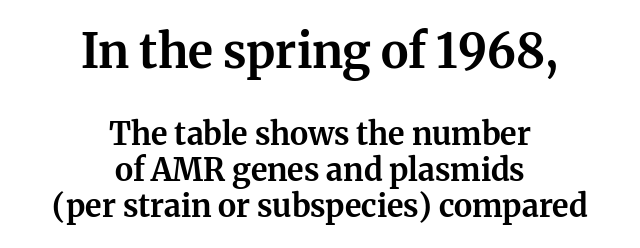
The image shows 47 px bold serif type, upright; set centered, line spacing 1.17x, normal letter spacing, not underlined; the first (top) block is 1.52x larger; medium stroke contrast and a medium x-height.
